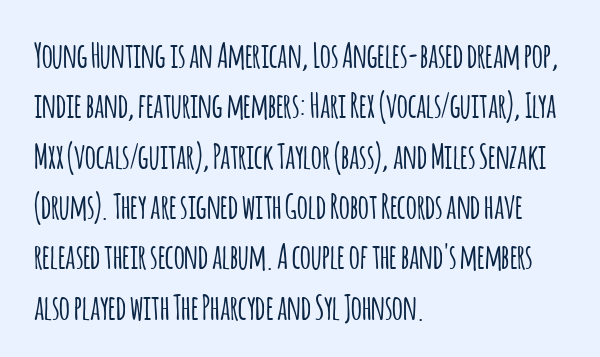
The image shows 34 px condensed sans-serif type, upright; set left-aligned, normal line spacing (1.48x), normal letter spacing, not underlined; low stroke contrast and a large x-height.
